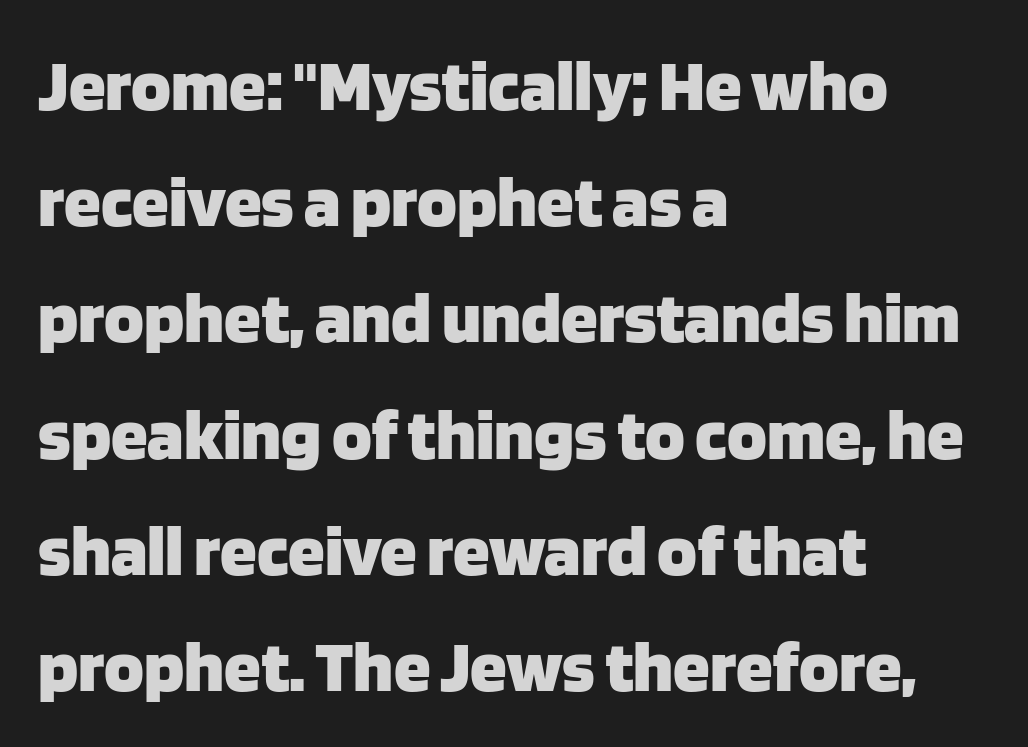
Q: Is the text bold? A: Yes.
Q: Is the text italic (slanted)? A: No, it is upright.
Q: Is the typeface a serif or a sans-serif typeface? A: Sans-serif.
Q: Is the text underlined? A: No.
Q: How is the paragraph aligned? A: Left-aligned.
Q: Is the spacing between letters normal or unusually wide? A: Normal.
Q: Is the spacing between lines tight, normal or loose? A: Normal.
Q: Width (condensed, normal, or wide)? A: Normal.
Q: Stroke contrast? A: Low.
Q: x-height? A: Large.
Q: Monospaced? A: No.
